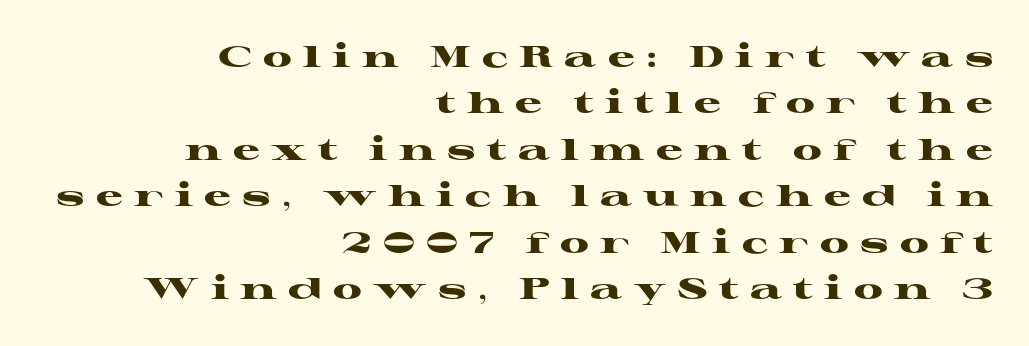
The image shows 30 px heavy, wide serif type, upright; set right-aligned, normal line spacing (1.55x), unusually wide letter spacing (+0.38 em), not underlined; high stroke contrast and a medium x-height.
